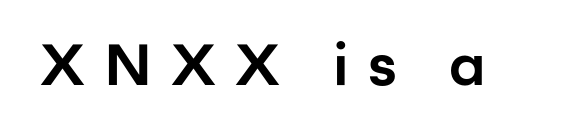
The specimen reads as upright at a glance. The typeface chosen for these lines omits serifs. These lines are rendered in a variable-pitch font. Characters follow at a spacing far wider than the type designer built in. Each row of text sits above clean, open space.
